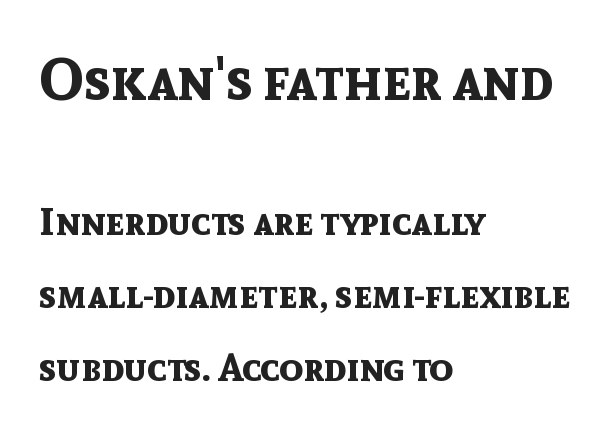
{"serif": "no", "italic": "no", "bold": "yes", "weight": "bold", "width": "normal", "x_height": "medium", "monospaced": "no", "underline": "no", "align": "left", "line_spacing_ratio": 1.87, "letter_spacing": "normal", "letter_spacing_em": 0.0, "larger_block": "first", "size_ratio": 1.49, "glyph_px": 58}
